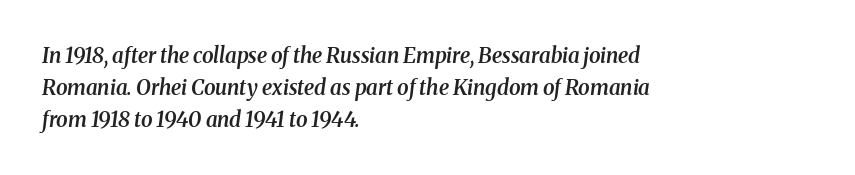
Words appear dense and cohesive because spacing is normal. Words float on clear page, feet unadorned. Baseline-to-baseline distance is the conventional proportion of letter height. The ragged edge is on the right, which tells us the setting is flush left.
